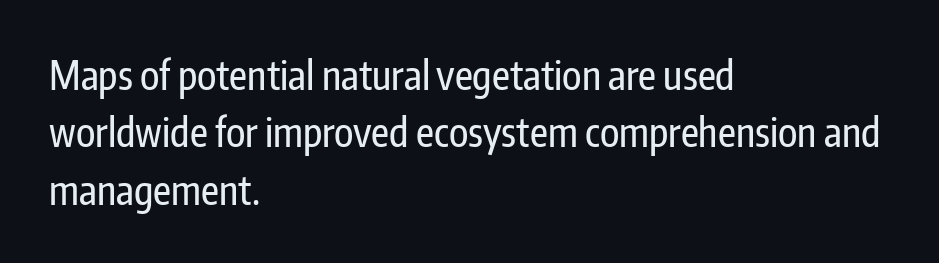
Q: Is the text italic (slanted)? A: No, it is upright.
Q: Is the typeface a serif or a sans-serif typeface? A: Sans-serif.
Q: Is the text underlined? A: No.
Q: How is the paragraph aligned? A: Left-aligned.
Q: Is the spacing between letters normal or unusually wide? A: Normal.
Q: Is the spacing between lines tight, normal or loose? A: Normal.
Q: Width (condensed, normal, or wide)? A: Condensed.
Q: Stroke contrast? A: Low.
Q: x-height? A: Medium.
Q: Monospaced? A: No.
